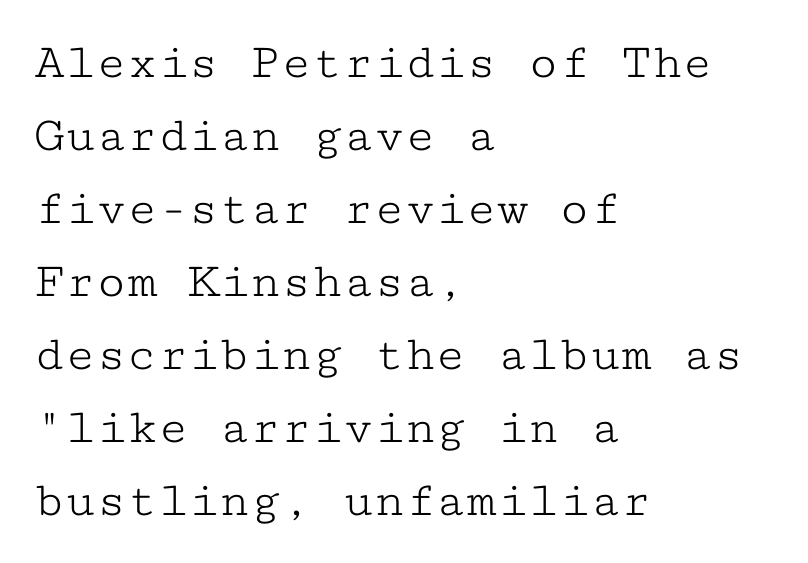
Q: Is the text bold? A: No.
Q: Is the text italic (slanted)? A: No, it is upright.
Q: Is the typeface a serif or a sans-serif typeface? A: Serif.
Q: Is the text underlined? A: No.
Q: How is the paragraph aligned? A: Left-aligned.
Q: Is the spacing between letters normal or unusually wide? A: Normal.
Q: Is the spacing between lines tight, normal or loose? A: Normal.
Q: Width (condensed, normal, or wide)? A: Wide.
Q: Stroke contrast? A: Low.
Q: x-height? A: Medium.
Q: Monospaced? A: Yes.
